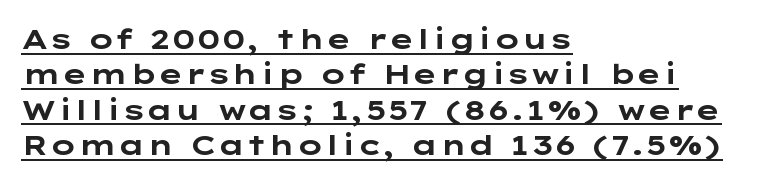
{"serif": "no", "italic": "no", "bold": "yes", "weight": "bold", "width": "wide", "stroke_contrast": "low", "x_height": "medium", "underline": "yes", "align": "left", "line_spacing": "normal", "line_spacing_ratio": 1.26, "letter_spacing": "normal", "letter_spacing_em": 0.0, "glyph_px": 28}
